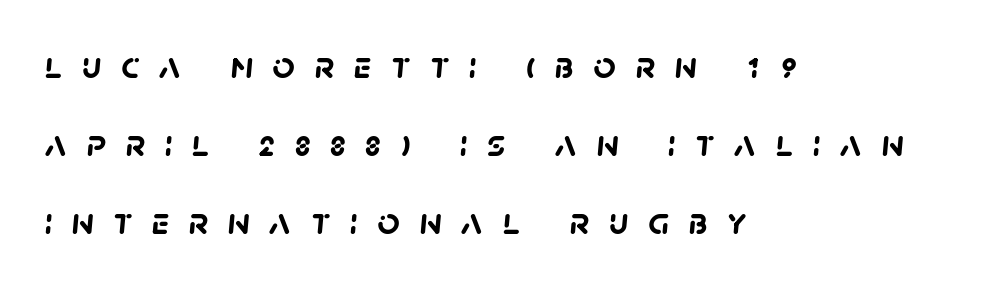
The image shows 39 px semibold sans-serif type; set left-aligned, loose line spacing (2.0x), unusually wide letter spacing (+0.5 em), not underlined; low stroke contrast and a large x-height.
